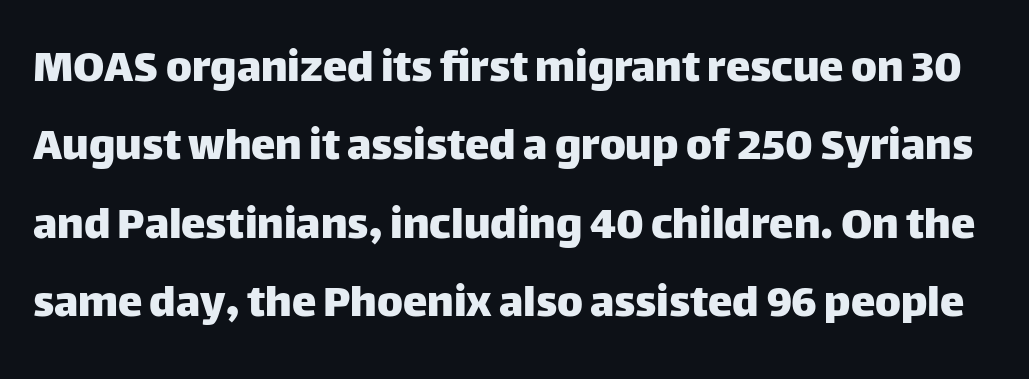
{"serif": "no", "italic": "no", "width": "normal", "stroke_contrast": "low", "x_height": "large", "monospaced": "no", "underline": "no", "line_spacing": "normal", "line_spacing_ratio": 1.6, "letter_spacing": "normal", "letter_spacing_em": 0.0, "glyph_px": 49}
